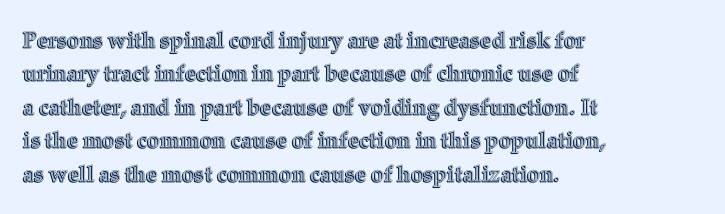
{"italic": "no", "underline": "no", "align": "left", "line_spacing": "normal", "line_spacing_ratio": 1.52, "letter_spacing": "normal", "letter_spacing_em": 0.0, "glyph_px": 22}
